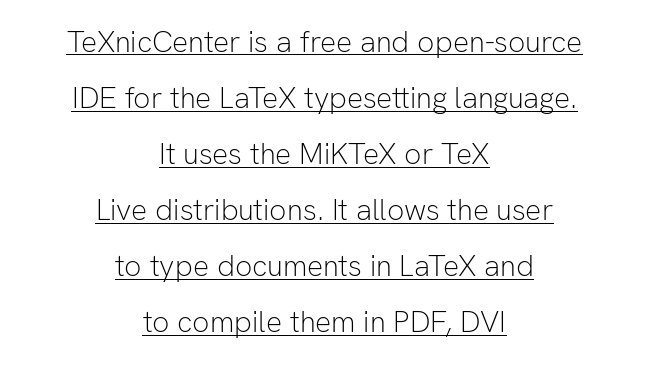
Nothing heavy about these letters — not bold at all. Unlike italic type, these characters show no tilt at all. This is underlined copy, the kind a proofreader might mark for attention. The line texture is even and compact thanks to regular tracking.
